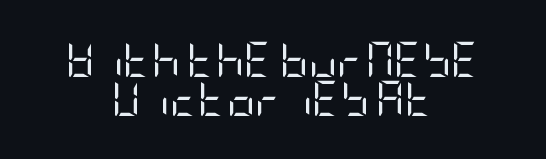
{"serif": "no", "italic": "no", "bold": "no", "weight": "regular", "width": "condensed", "stroke_contrast": "low", "x_height": "large", "underline": "no", "align": "center", "line_spacing": "tight", "line_spacing_ratio": 1.12, "letter_spacing": "normal", "letter_spacing_em": 0.0, "glyph_px": 35}
